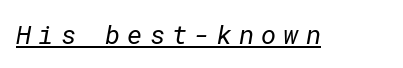
Q: Is the text bold? A: No.
Q: Is the text underlined? A: Yes.
Q: Is the spacing between letters normal or unusually wide? A: Unusually wide.
